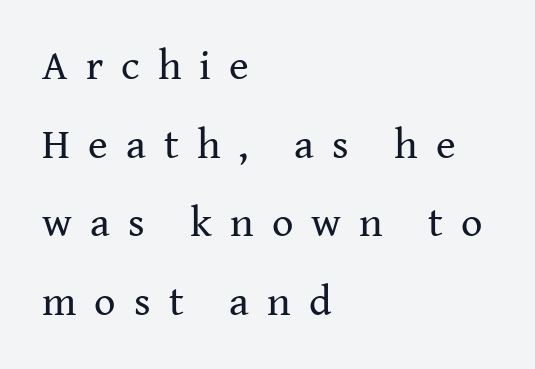
The image shows 42 px regular-weight serif type, upright; set left-aligned, line spacing 1.87x, unusually wide letter spacing (+0.43 em), not underlined; medium stroke contrast and a medium x-height.
